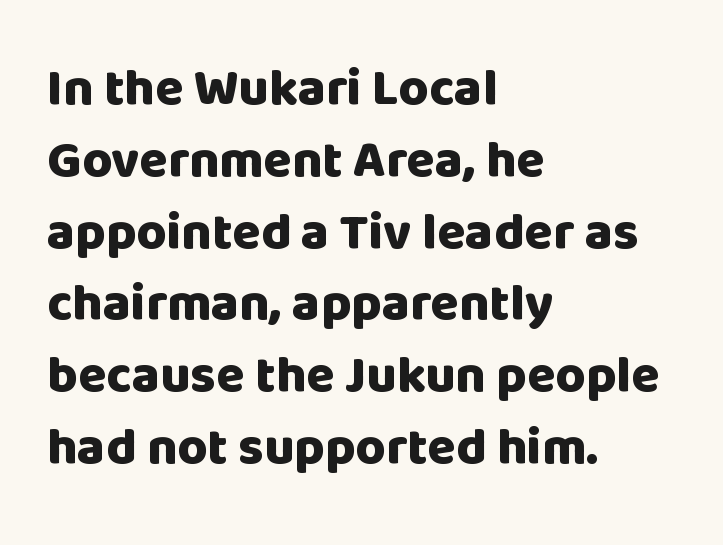
Quick note: underline off. The passage shown is typed in a proportional face where columns would drift. No extra tracking has been applied to these lines. The lines in this sample share a left origin and differ only in where they stop.
